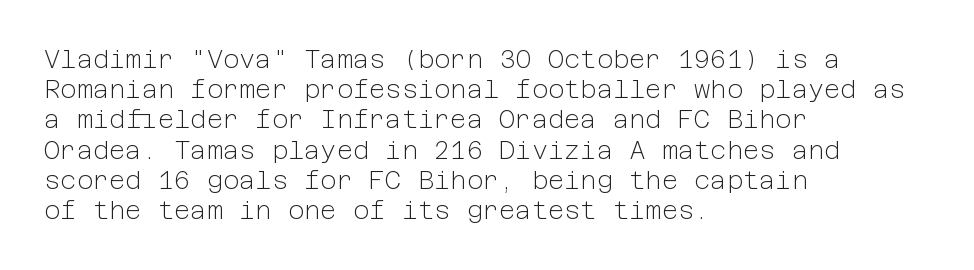
{"italic": "no", "bold": "no", "underline": "no", "align": "left", "line_spacing_ratio": 1.21, "letter_spacing": "normal", "letter_spacing_em": 0.0, "glyph_px": 25}
